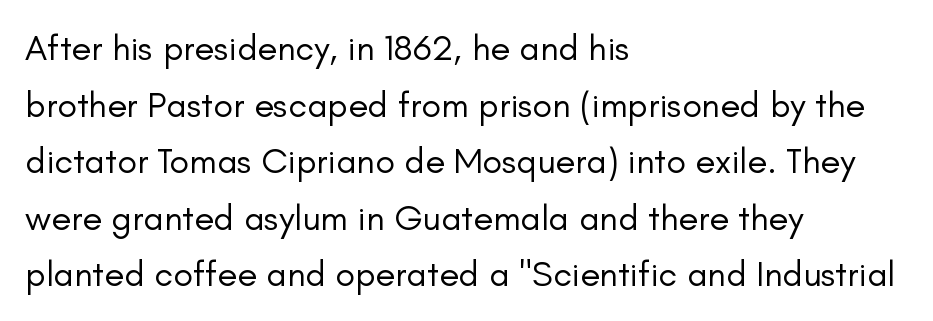
Tall strokes in this sample are plumb rather than angled. Every row of glyphs begins at an identical x-position on the left. The typeface chosen for these lines omits serifs. Unbolded letterforms with no extra heft. Inter-character spacing is left at the font's built-in metrics.
